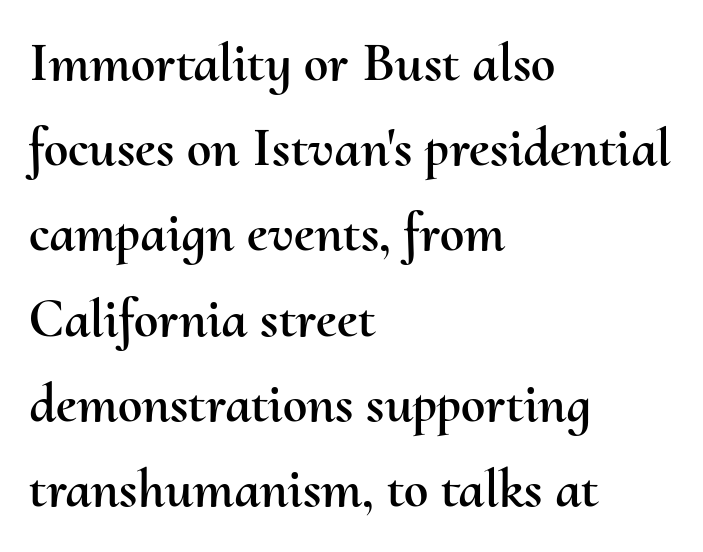
Q: Is the text italic (slanted)? A: No, it is upright.
Q: Is the text underlined? A: No.
Q: How is the paragraph aligned? A: Left-aligned.
Q: Is the spacing between letters normal or unusually wide? A: Normal.
Q: Is the spacing between lines tight, normal or loose? A: Normal.
Q: Width (condensed, normal, or wide)? A: Normal.
Q: Stroke contrast? A: Medium.
Q: x-height? A: Small.
Q: Monospaced? A: No.
